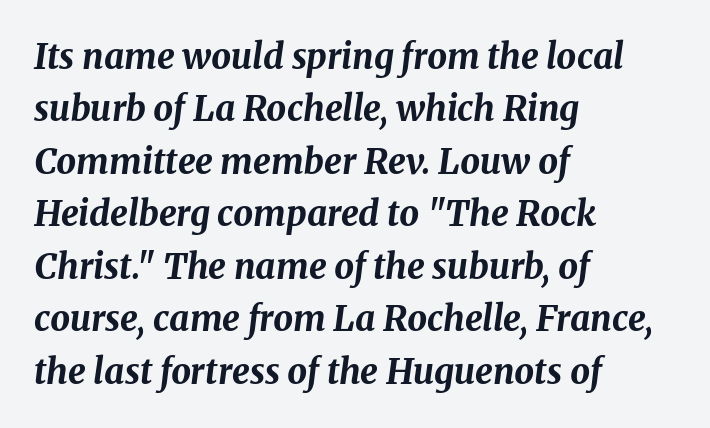
{"italic": "yes", "lean": "right", "slant_degrees": 8, "bold": "yes", "weight": "bold", "width": "normal", "stroke_contrast": "medium", "x_height": "medium", "monospaced": "no", "underline": "no", "align": "left", "line_spacing": "normal", "line_spacing_ratio": 1.5, "letter_spacing": "normal", "letter_spacing_em": 0.0, "glyph_px": 35}
